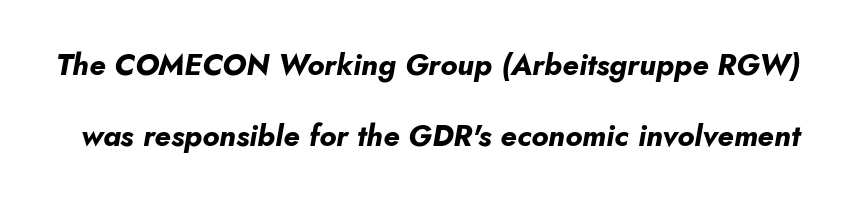
Q: Is the text bold? A: Yes.
Q: Is the text italic (slanted)? A: Yes, it leans right by about 10 degrees.
Q: Is the text underlined? A: No.
Q: Is the spacing between letters normal or unusually wide? A: Normal.
Q: Is the spacing between lines tight, normal or loose? A: Loose.
Q: Width (condensed, normal, or wide)? A: Normal.
Q: Stroke contrast? A: Low.
Q: x-height? A: Small.
Q: Monospaced? A: No.
